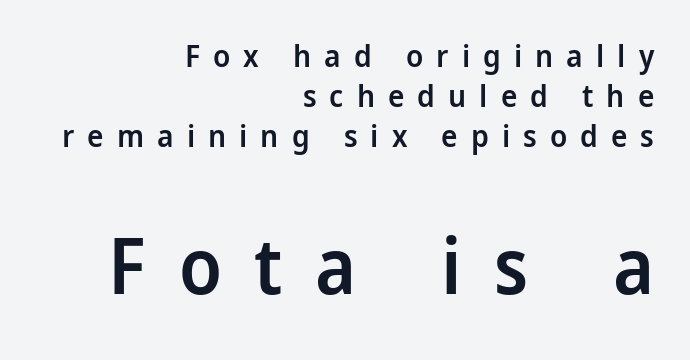
{"serif": "no", "italic": "no", "bold": "semi", "weight": "semibold", "width": "condensed", "stroke_contrast": "low", "x_height": "large", "monospaced": "no", "underline": "no", "align": "right", "line_spacing": "normal", "line_spacing_ratio": 1.29, "letter_spacing": "wide", "letter_spacing_em": 0.42, "larger_block": "second", "size_ratio": 2.48, "glyph_px": 77}
